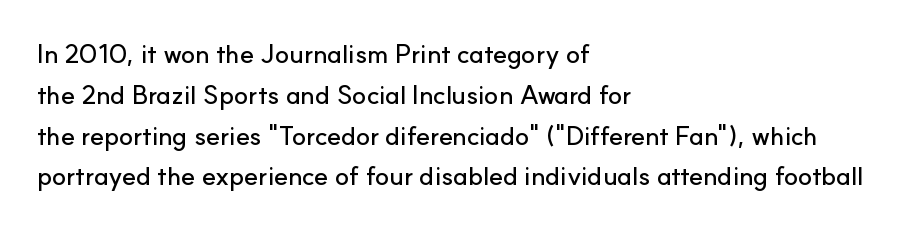
Q: Is the text italic (slanted)? A: No, it is upright.
Q: Is the text underlined? A: No.
Q: How is the paragraph aligned? A: Left-aligned.
Q: Is the spacing between letters normal or unusually wide? A: Normal.
Q: Is the spacing between lines tight, normal or loose? A: Normal.
